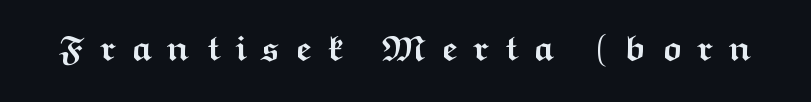
Tracking value appears strongly positive — letters spread wide. Italic? Not at all — the glyphs are vertical. The letters advance in unequal steps, a hallmark of proportional type. The type family on display is of the sans-serif kind.
